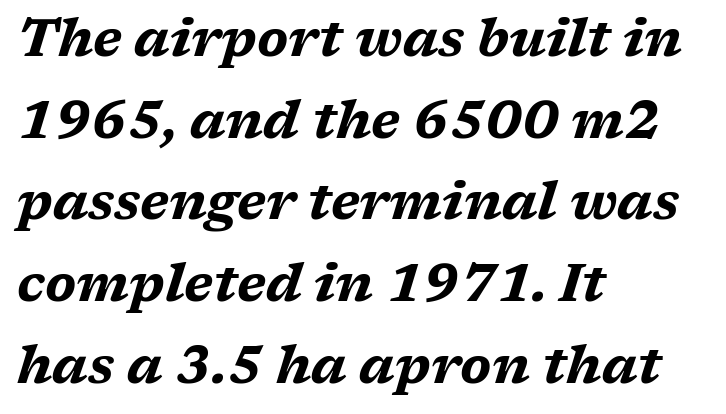
The letters are bold, with thick, heavy strokes. This block has exactly the height ordinary leading produces. The specimen reads as italic at a glance. Tracking value appears to be zero — textbook default spacing.
